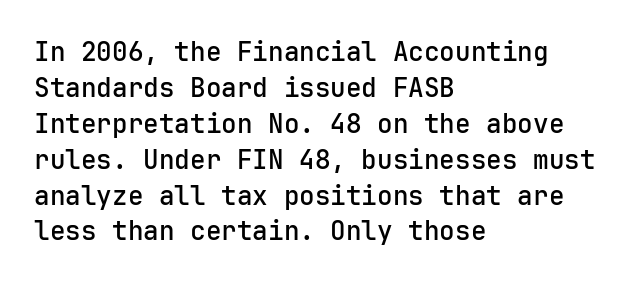
{"italic": "no", "underline": "no", "align": "left", "line_spacing": "normal", "line_spacing_ratio": 1.38, "letter_spacing": "normal", "letter_spacing_em": 0.0, "glyph_px": 26}
